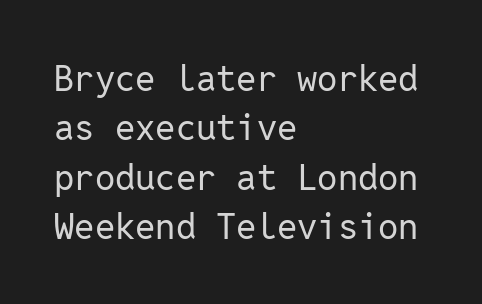
Q: Is the text bold? A: No.
Q: Is the text italic (slanted)? A: No, it is upright.
Q: Is the typeface a serif or a sans-serif typeface? A: Sans-serif.
Q: Is the text underlined? A: No.
Q: How is the paragraph aligned? A: Left-aligned.
Q: Is the spacing between letters normal or unusually wide? A: Normal.
Q: Is the spacing between lines tight, normal or loose? A: Normal.
Q: Width (condensed, normal, or wide)? A: Normal.
Q: Stroke contrast? A: Low.
Q: x-height? A: Medium.
Q: Monospaced? A: Yes.
